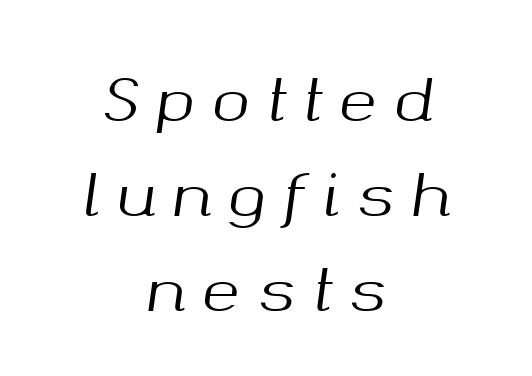
The image shows 57 px text type, italic (leaning right); set centered, normal line spacing (1.67x), unusually wide letter spacing (+0.3 em), not underlined; medium stroke contrast and a medium x-height.
